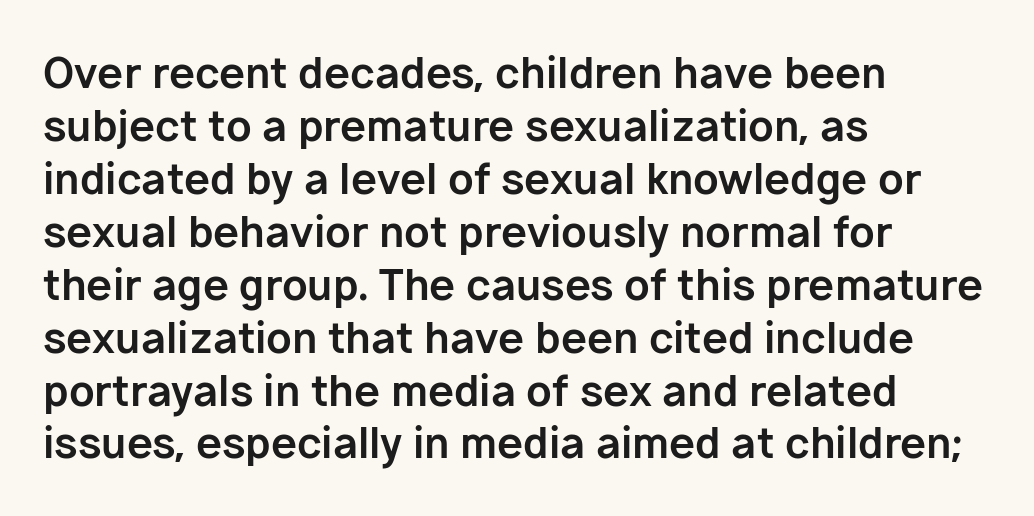
The image shows 42 px bold sans-serif type, upright; set left-aligned, normal line spacing (1.26x), normal letter spacing, not underlined; low stroke contrast and a medium x-height.
